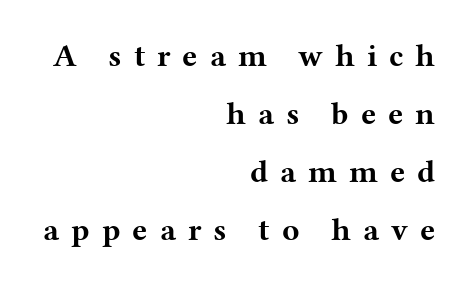
The image shows 32 px bold, wide serif type, upright; set right-aligned, line spacing 1.81x, unusually wide letter spacing (+0.37 em), not underlined; medium stroke contrast and a medium x-height.
